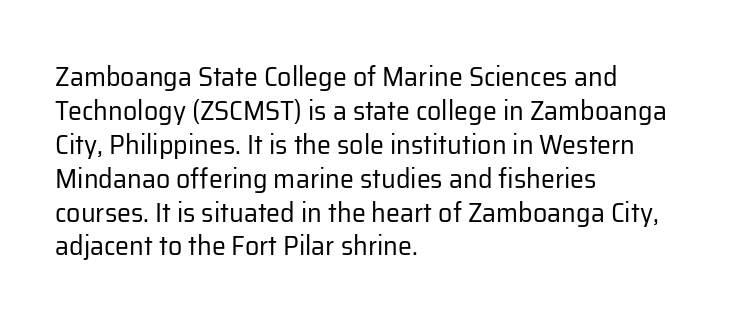
When letters stand straight like this, we call the style roman or upright. Regarding serifs, this sample does without them. The font sits on the lighter half of the weight spectrum, regular included. Spacing verdict: proportional, widths tailored to each character.
